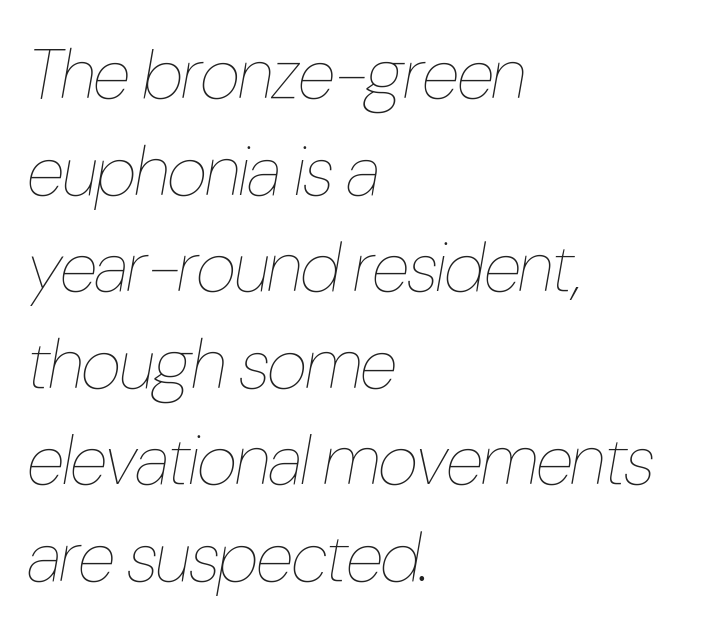
The image shows 70 px thin, condensed type, italic (leaning right); set left-aligned, normal line spacing (1.38x), normal letter spacing, not underlined; low stroke contrast and a medium x-height.
